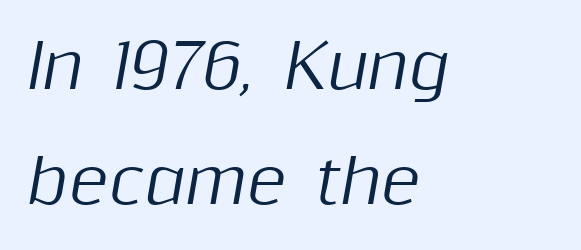
{"italic": "yes", "lean": "right", "slant_degrees": 10, "width": "normal", "stroke_contrast": "medium", "x_height": "medium", "monospaced": "no", "underline": "no", "align": "left", "line_spacing_ratio": 1.88, "letter_spacing": "normal", "letter_spacing_em": 0.0, "glyph_px": 61}
